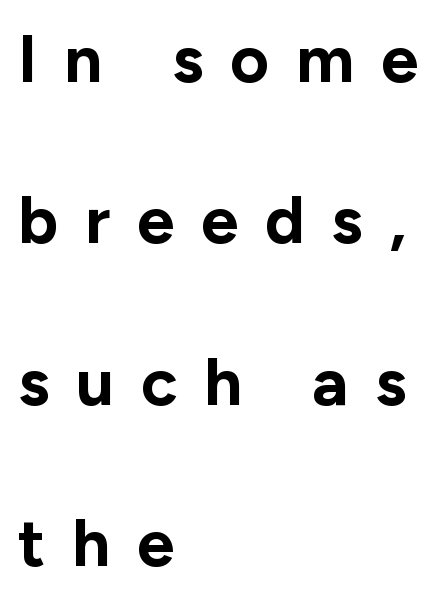
The image shows 67 px bold sans-serif type, upright; set left-aligned, loose line spacing (2.41x), unusually wide letter spacing (+0.4 em), not underlined; low stroke contrast and a medium x-height.
